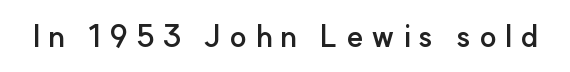
Q: Is the text bold? A: Yes.
Q: Is the text italic (slanted)? A: No, it is upright.
Q: Is the typeface a serif or a sans-serif typeface? A: Sans-serif.
Q: Is the text underlined? A: No.
Q: Is the spacing between letters normal or unusually wide? A: Unusually wide.
Q: Width (condensed, normal, or wide)? A: Normal.
Q: Stroke contrast? A: Low.
Q: x-height? A: Small.
Q: Monospaced? A: No.
